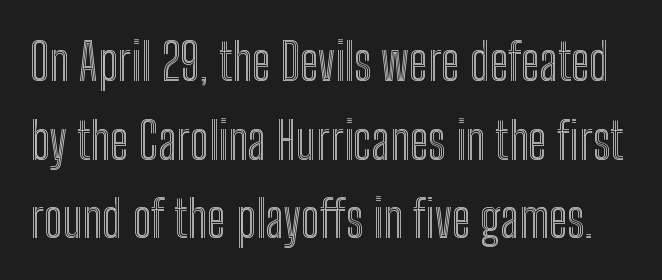
The image shows 51 px condensed type, upright; set normal line spacing (1.54x), normal letter spacing, not underlined; a medium x-height.
